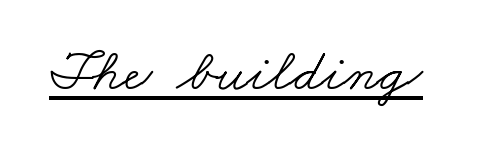
The image shows 60 px light, wide serif type; set normal letter spacing, underlined; low stroke contrast and a small x-height.
